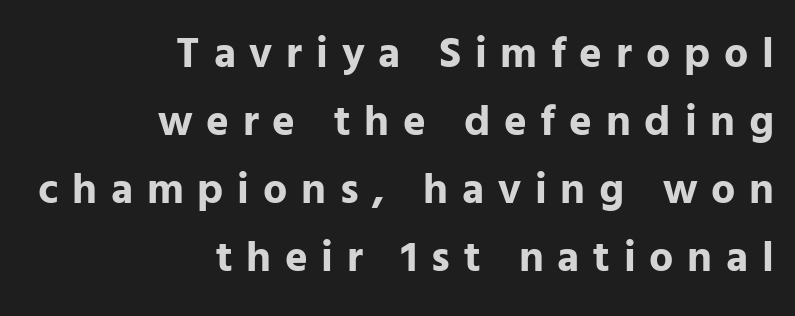
Spacing verdict: proportional, widths tailored to each character. Letterform terminals end flat and unadorned throughout the passage. The type sits square on the baseline with zero lean. As a designer I'd log this as weight 700, bold. Alignment: flush right. Display-style spreading of the glyphs; the letterfit is very open.
